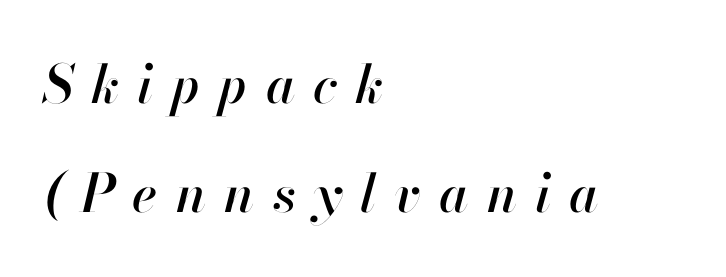
A typesetter would mark this as italic. Compared with a centered layout, this one pins lines to the left instead. A great deal of white space separates one row of letters from the next. Rule under the text: the space is simply empty. This sample has the flowing, uneven cadence of proportional lettering. The gaps between neighbouring characters are conspicuously large.
